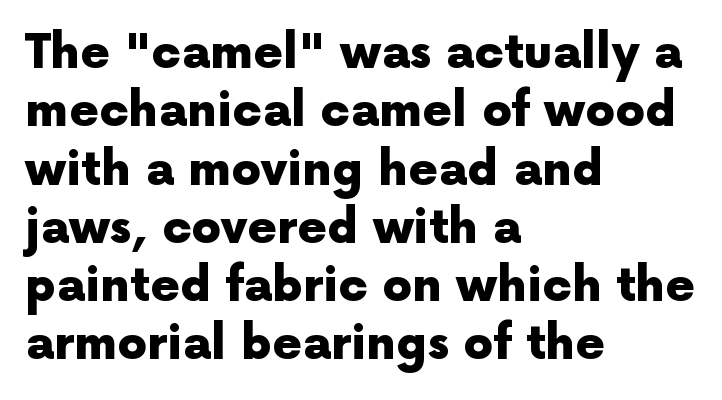
The image shows 47 px heavy sans-serif type, upright; set left-aligned, line spacing 1.24x, normal letter spacing, not underlined; a medium x-height.
